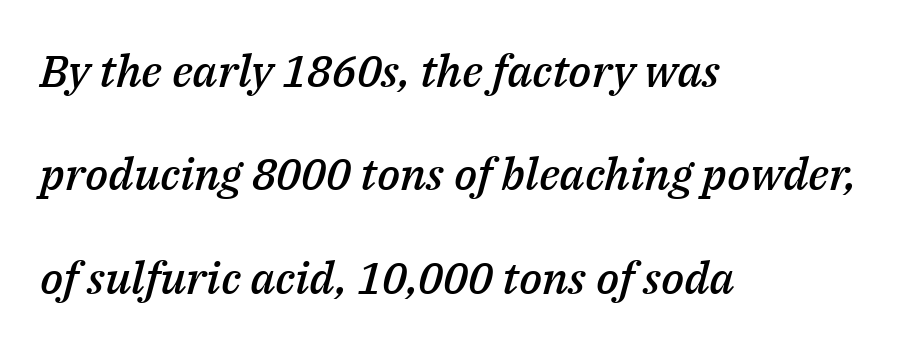
Q: Is the text bold? A: Semi-bold.
Q: Is the text italic (slanted)? A: Yes, it leans right by about 14 degrees.
Q: Is the text underlined? A: No.
Q: How is the paragraph aligned? A: Left-aligned.
Q: Is the spacing between letters normal or unusually wide? A: Normal.
Q: Is the spacing between lines tight, normal or loose? A: Loose.
Q: Width (condensed, normal, or wide)? A: Normal.
Q: Stroke contrast? A: Medium.
Q: x-height? A: Medium.
Q: Monospaced? A: No.
